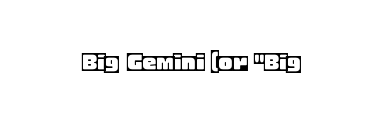
{"italic": "no", "width": "normal", "x_height": "large", "monospaced": "no", "underline": "no", "align": "center", "letter_spacing": "normal", "letter_spacing_em": 0.0, "glyph_px": 28}
